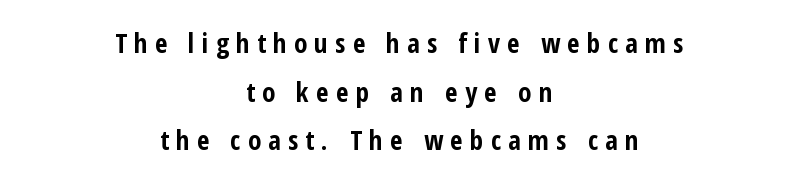
The image shows 27 px bold type, upright; set centered, line spacing 1.8x, unusually wide letter spacing (+0.27 em), not underlined.
